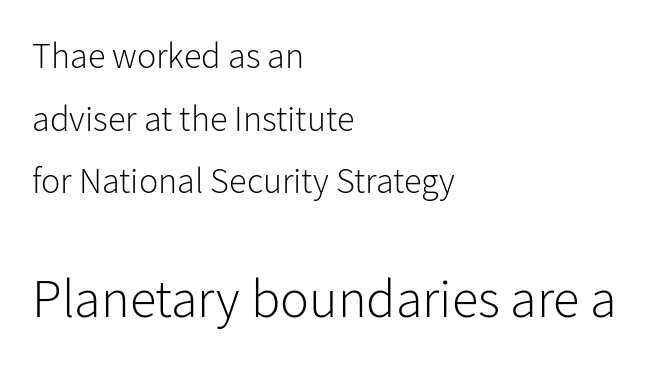
The image shows 54 px light sans-serif type, upright; set left-aligned, line spacing 1.74x, normal letter spacing, not underlined; the second (bottom) block is 1.5x larger; low stroke contrast and a medium x-height.
